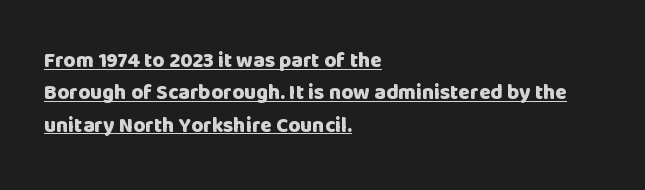
Nobody touched the tracking dial on this one. Typesetter's note: full bold, strokes at maximum text heaviness. Like a heading marked for emphasis, these lines bear an underscore. Quick note: interline space is typical. Posture: upright roman. All the whitespace from short lines collects on the right.
